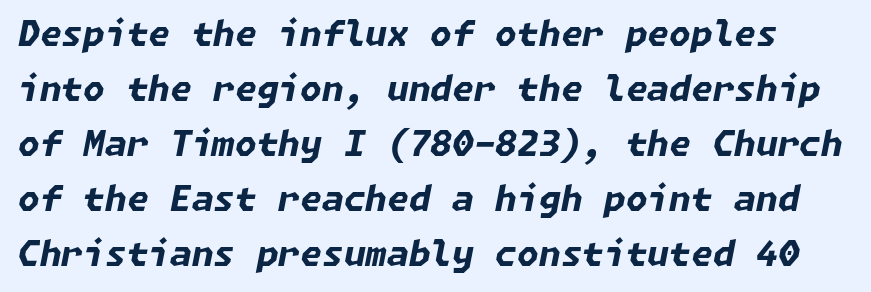
Q: Is the text bold? A: Yes.
Q: Is the text italic (slanted)? A: Yes, it leans right by about 11 degrees.
Q: Is the text underlined? A: No.
Q: Is the spacing between letters normal or unusually wide? A: Normal.
Q: Is the spacing between lines tight, normal or loose? A: Normal.
Q: Width (condensed, normal, or wide)? A: Normal.
Q: Stroke contrast? A: Low.
Q: x-height? A: Medium.
